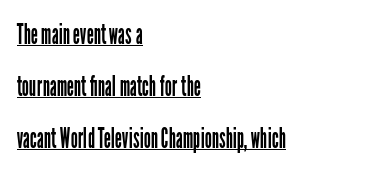
The image shows 28 px regular-weight, condensed sans-serif type, upright; set left-aligned, line spacing 1.86x, normal letter spacing, underlined; low stroke contrast and a medium x-height.
